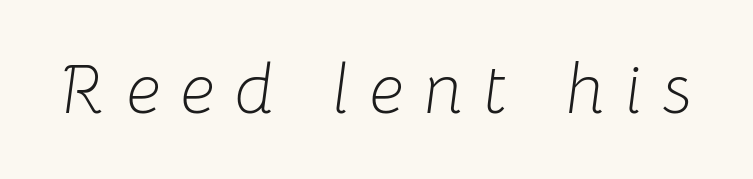
{"italic": "yes", "lean": "right", "slant_degrees": 8, "bold": "no", "weight": "light", "width": "normal", "stroke_contrast": "low", "x_height": "medium", "monospaced": "no", "underline": "no", "letter_spacing": "wide", "letter_spacing_em": 0.29, "glyph_px": 70}
